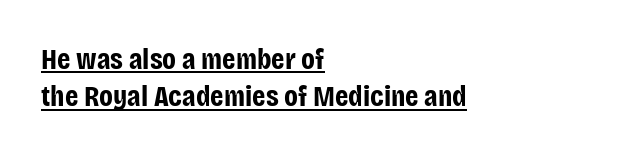
The image shows 30 px bold, condensed sans-serif type, upright; set left-aligned, normal line spacing (1.25x), normal letter spacing, underlined; low stroke contrast and a large x-height.
